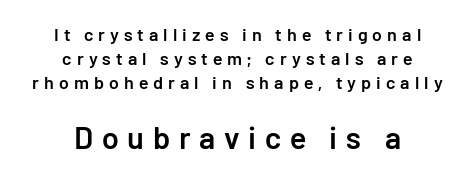
{"serif": "no", "italic": "no", "bold": "semi", "weight": "semibold", "width": "normal", "stroke_contrast": "low", "x_height": "medium", "monospaced": "no", "underline": "no", "align": "center", "line_spacing": "normal", "line_spacing_ratio": 1.34, "letter_spacing": "wide", "letter_spacing_em": 0.28, "larger_block": "second", "size_ratio": 1.72, "glyph_px": 31}
